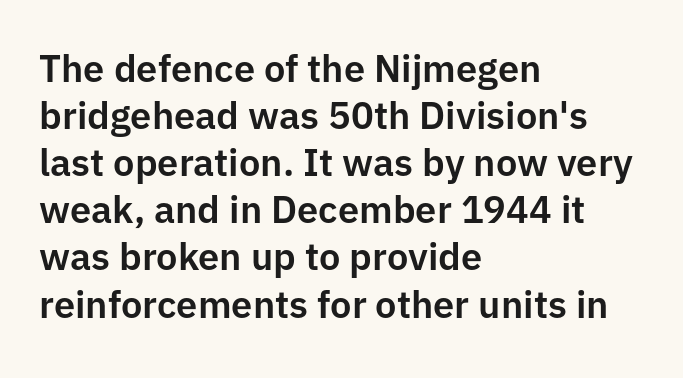
The font family rendered here belongs to the sans-serif group. In terms of posture, this sample is upright. Check the space under the baseline: it is left empty. Varying glyph widths throughout — classic text-font behaviour.
